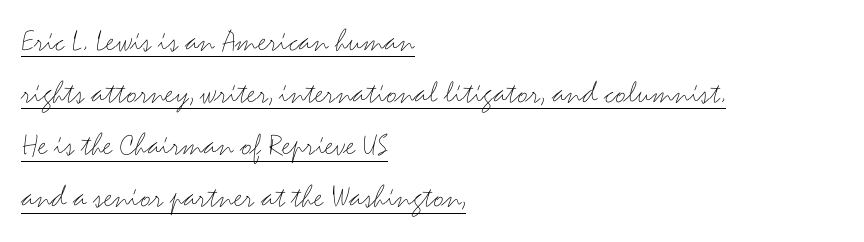
The image shows 33 px thin, wide sans-serif type; set left-aligned, normal line spacing (1.58x), normal letter spacing, underlined; medium stroke contrast and a small x-height.
